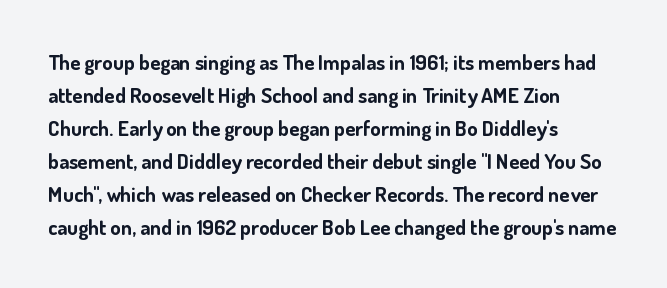
The sample has been set heavy, in full bold. Any mark beneath the type? The region is blank. The ragged edge is on the right, which tells us the setting is flush left. This sample uses plain, unmodified letter spacing. Posture: vertical. Does the leading feel generous? No, just average.
